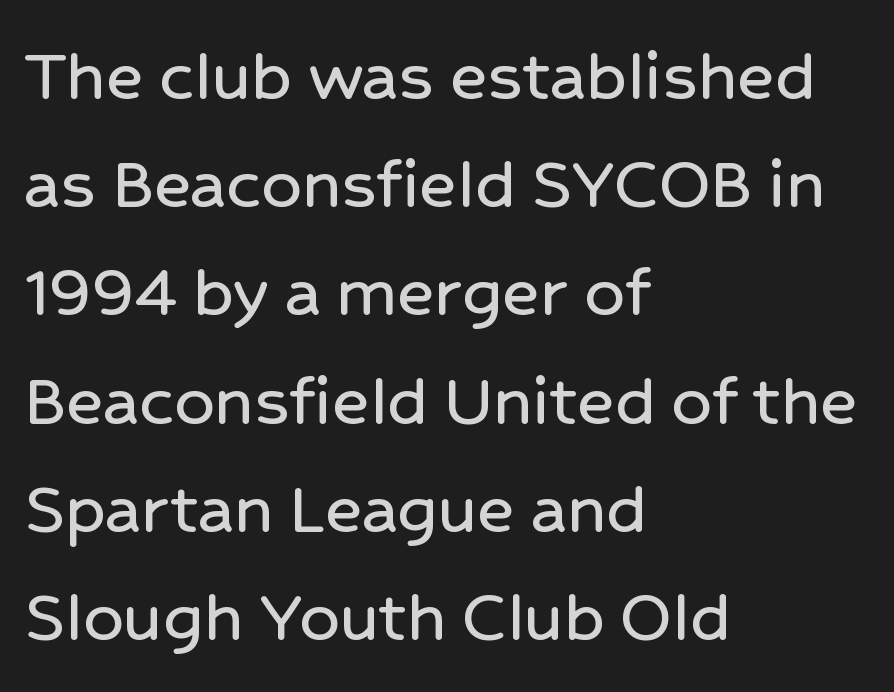
Q: Is the text italic (slanted)? A: No, it is upright.
Q: Is the typeface a serif or a sans-serif typeface? A: Sans-serif.
Q: Is the text underlined? A: No.
Q: How is the paragraph aligned? A: Left-aligned.
Q: Is the spacing between letters normal or unusually wide? A: Normal.
Q: Is the spacing between lines tight, normal or loose? A: Normal.
Q: Width (condensed, normal, or wide)? A: Normal.
Q: Stroke contrast? A: Low.
Q: x-height? A: Medium.
Q: Monospaced? A: No.
